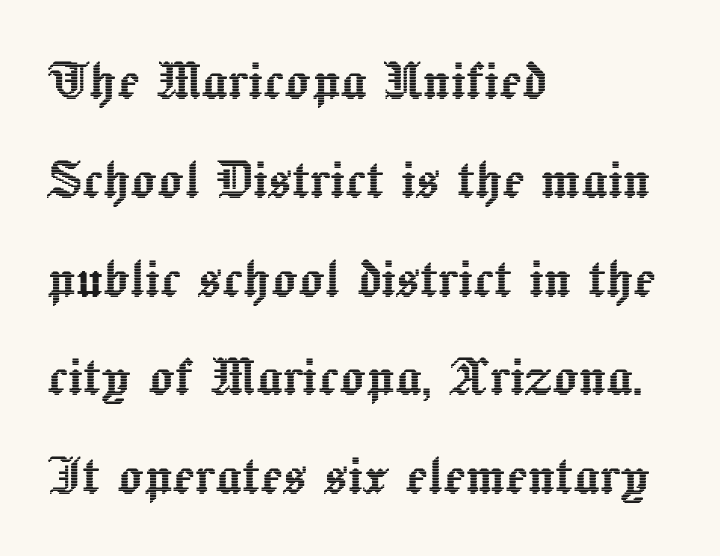
The image shows 65 px text type, upright; set left-aligned, normal line spacing (1.52x), normal letter spacing, not underlined; a medium x-height.
